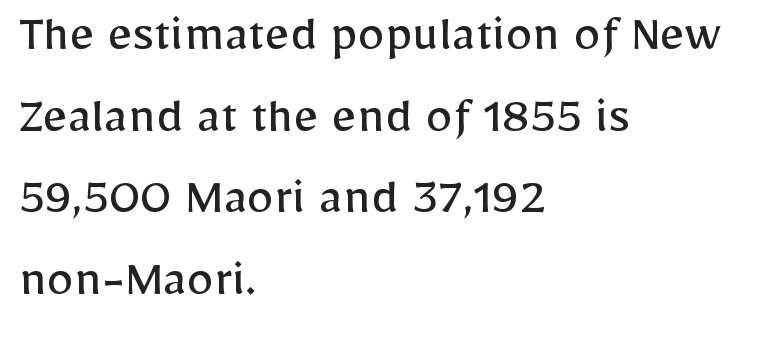
Typeset ragged right — the left edge is the straight one. What stands out about the letter spacing? Nothing — it is the standard amount. Grotesque or geometric, the face here clearly has no serifs. Think of a printed novel: that variable character pitch is what you see here. The line-height multiplier appears to be the usual default.
